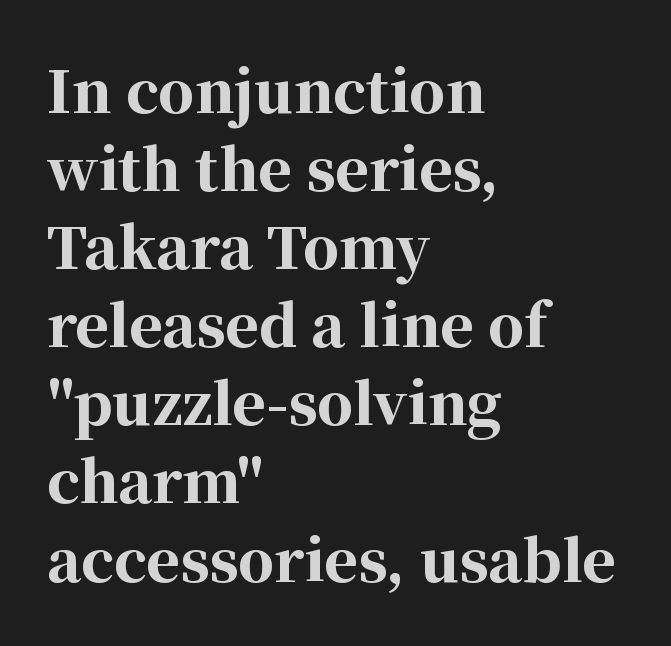
{"serif": "yes", "italic": "no", "bold": "yes", "weight": "bold", "width": "normal", "stroke_contrast": "high", "x_height": "medium", "monospaced": "no", "underline": "no", "align": "left", "line_spacing": "normal", "line_spacing_ratio": 1.37, "letter_spacing": "normal", "letter_spacing_em": 0.0, "glyph_px": 57}
